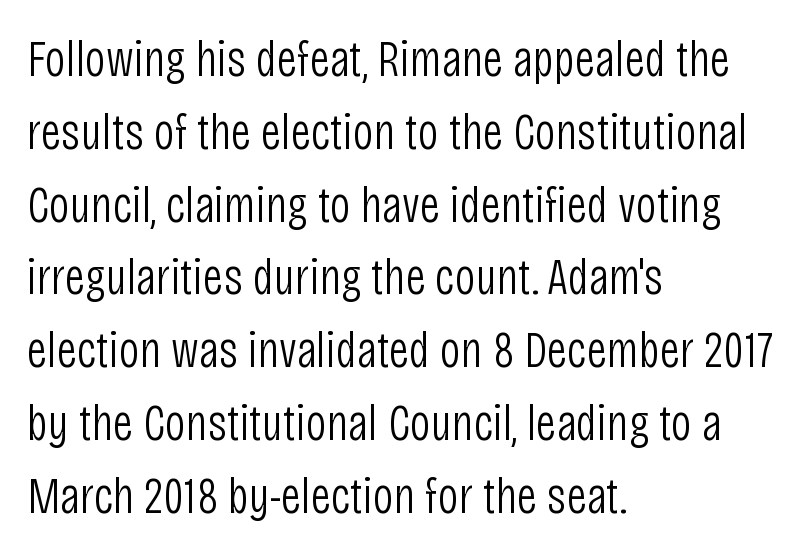
The image shows 52 px light, condensed sans-serif type, upright; set left-aligned, normal line spacing (1.4x), normal letter spacing, not underlined; low stroke contrast and a large x-height.
